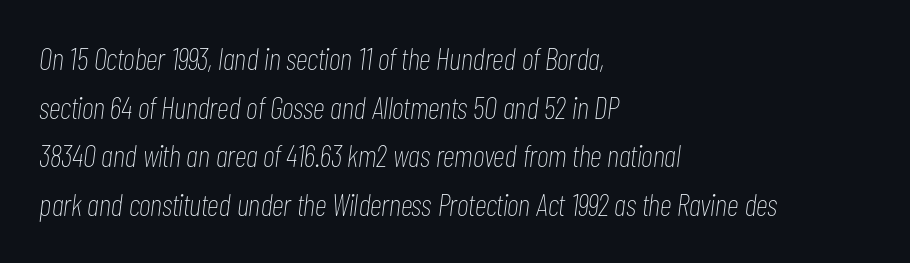
Q: Is the text bold? A: No.
Q: Is the text italic (slanted)? A: Yes, it leans right by about 7 degrees.
Q: Is the text underlined? A: No.
Q: How is the paragraph aligned? A: Left-aligned.
Q: Is the spacing between letters normal or unusually wide? A: Normal.
Q: Is the spacing between lines tight, normal or loose? A: Normal.
Q: Width (condensed, normal, or wide)? A: Condensed.
Q: Stroke contrast? A: Low.
Q: x-height? A: Medium.
Q: Monospaced? A: No.
